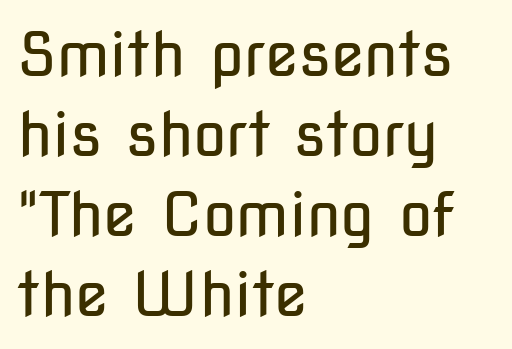
Q: Is the text bold? A: No.
Q: Is the text italic (slanted)? A: No, it is upright.
Q: Is the typeface a serif or a sans-serif typeface? A: Sans-serif.
Q: Is the text underlined? A: No.
Q: How is the paragraph aligned? A: Left-aligned.
Q: Is the spacing between letters normal or unusually wide? A: Normal.
Q: Is the spacing between lines tight, normal or loose? A: Normal.
Q: Width (condensed, normal, or wide)? A: Condensed.
Q: Stroke contrast? A: Low.
Q: x-height? A: Medium.
Q: Monospaced? A: No.
